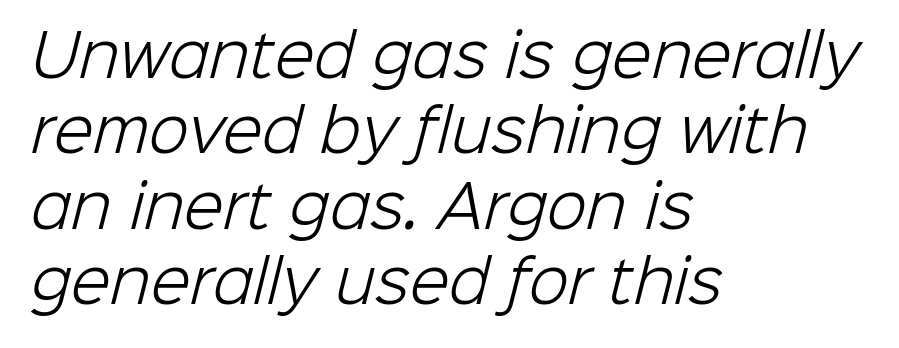
{"serif": "no", "bold": "no", "weight": "light", "width": "normal", "stroke_contrast": "low", "x_height": "medium", "monospaced": "no", "underline": "no", "align": "left", "line_spacing": "normal", "line_spacing_ratio": 1.3, "letter_spacing": "normal", "letter_spacing_em": 0.0, "glyph_px": 58}
